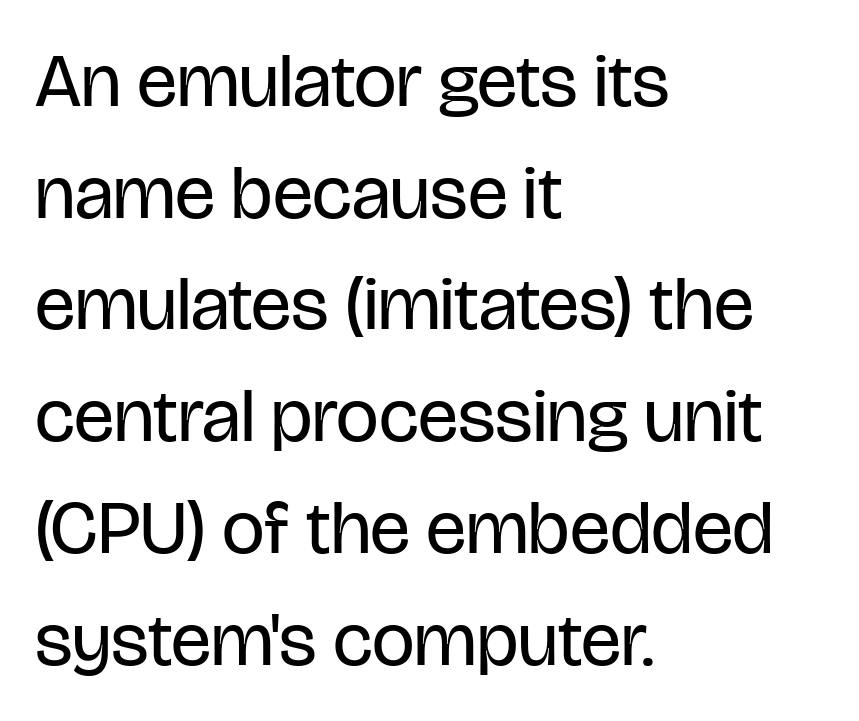
The space beneath each line is pristine and unruled. The tracking reads as untouched default to a designer's eye. Where is the straight margin? On the left. Italic? Not at all — the glyphs are vertical.
